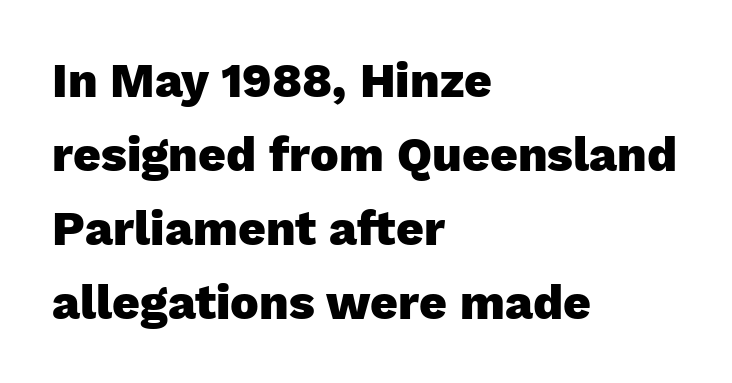
Q: Is the text bold? A: Yes.
Q: Is the text italic (slanted)? A: No, it is upright.
Q: Is the typeface a serif or a sans-serif typeface? A: Sans-serif.
Q: Is the text underlined? A: No.
Q: How is the paragraph aligned? A: Left-aligned.
Q: Is the spacing between letters normal or unusually wide? A: Normal.
Q: Is the spacing between lines tight, normal or loose? A: Normal.
Q: Width (condensed, normal, or wide)? A: Normal.
Q: Stroke contrast? A: Low.
Q: x-height? A: Medium.
Q: Monospaced? A: No.
